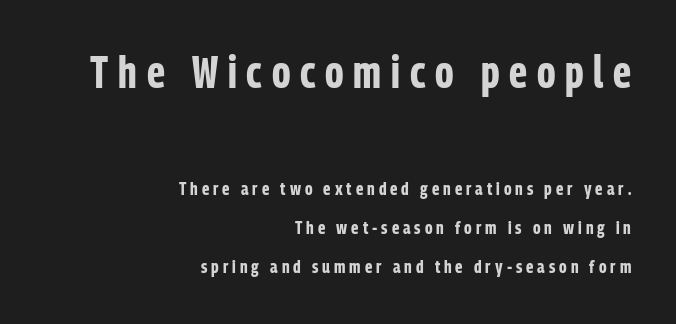
The image shows 44 px bold, condensed sans-serif type, upright; set right-aligned, loose line spacing (2.19x), unusually wide letter spacing (+0.22 em), not underlined; the first (top) block is 2.44x larger; low stroke contrast and a medium x-height.
